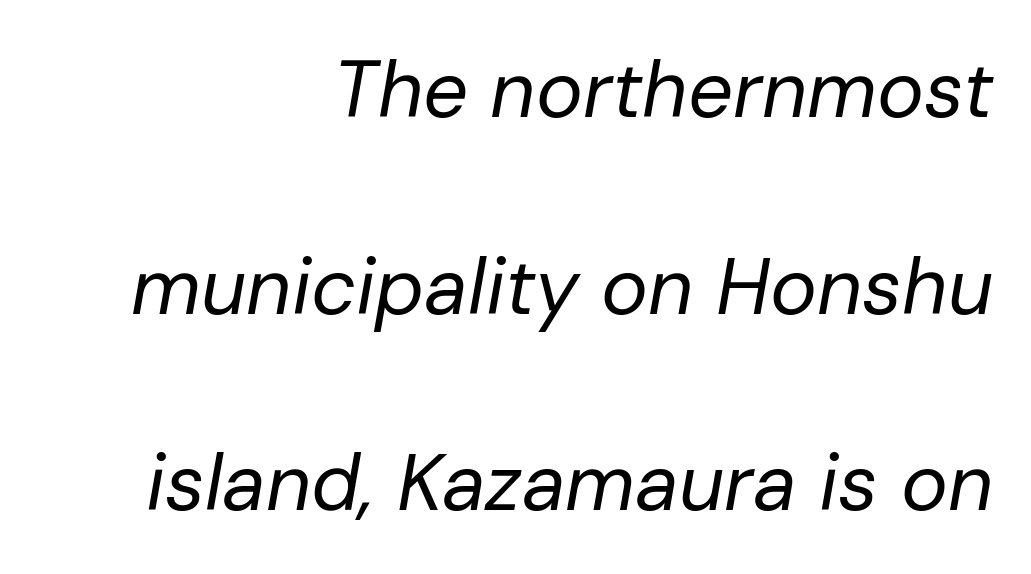
{"italic": "yes", "lean": "right", "slant_degrees": 10, "bold": "no", "weight": "regular", "width": "normal", "stroke_contrast": "low", "x_height": "medium", "monospaced": "no", "underline": "no", "align": "right", "line_spacing": "loose", "line_spacing_ratio": 2.49, "letter_spacing": "normal", "letter_spacing_em": 0.0, "glyph_px": 79}
